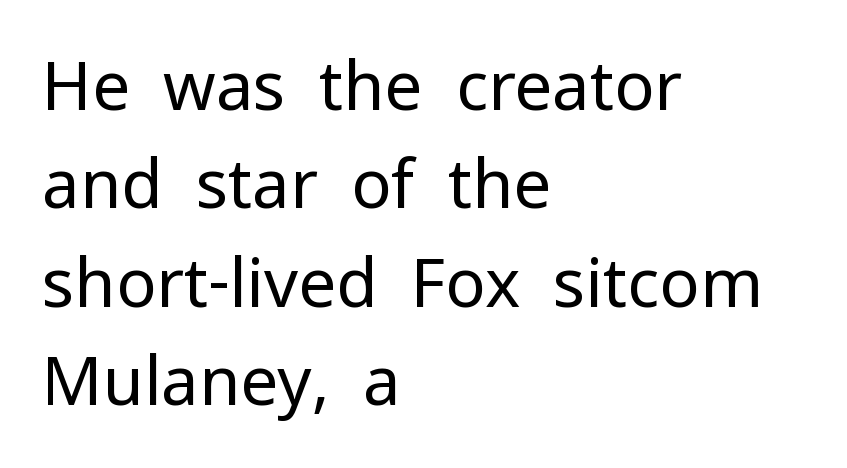
{"serif": "no", "italic": "no", "bold": "no", "weight": "regular", "width": "normal", "stroke_contrast": "low", "x_height": "medium", "monospaced": "no", "underline": "no", "align": "left", "line_spacing": "normal", "line_spacing_ratio": 1.47, "letter_spacing": "normal", "letter_spacing_em": 0.0, "glyph_px": 67}
